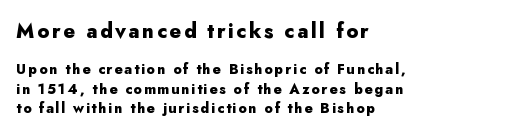
Descender tails drop into unmarked territory. Is there any slant? The stems are plumb. Which margin do the lines hug? The left one — the right edge is uneven. The rendering uses a moderate line-height, typical for paragraphs. The more generous point size was reserved for the upper chunk. Look at the stroke-to-counter ratio: heavy, a bold.
